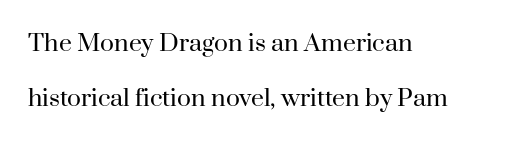
Q: Is the text bold? A: No.
Q: Is the text italic (slanted)? A: No, it is upright.
Q: Is the text underlined? A: No.
Q: How is the paragraph aligned? A: Left-aligned.
Q: Is the spacing between letters normal or unusually wide? A: Normal.
Q: Is the spacing between lines tight, normal or loose? A: Loose.
